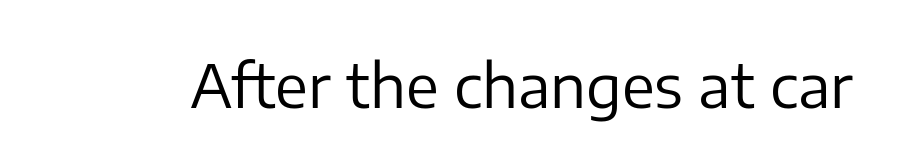
The image shows 59 px regular-weight sans-serif type, upright; set normal letter spacing, not underlined; low stroke contrast and a medium x-height.
